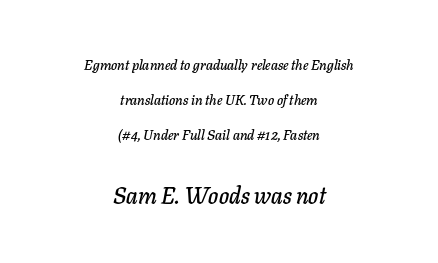
The image shows 23 px text type, italic (leaning right); set centered, loose line spacing (2.49x), normal letter spacing, not underlined; the second (bottom) block is 1.64x larger.
